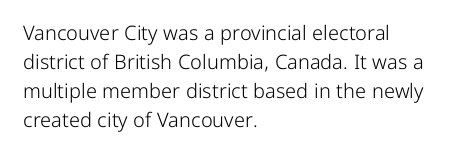
Q: Is the text bold? A: No.
Q: Is the text italic (slanted)? A: No, it is upright.
Q: Is the text underlined? A: No.
Q: How is the paragraph aligned? A: Left-aligned.
Q: Is the spacing between letters normal or unusually wide? A: Normal.
Q: Is the spacing between lines tight, normal or loose? A: Normal.
